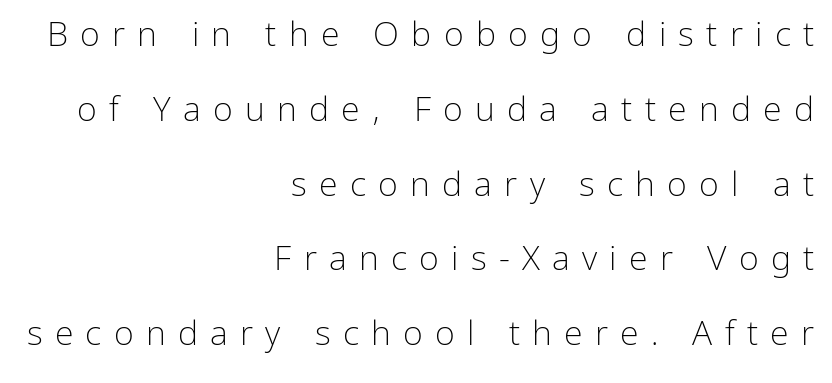
The image shows 34 px light sans-serif type, upright; set right-aligned, loose line spacing (2.2x), unusually wide letter spacing (+0.36 em), not underlined; low stroke contrast and a medium x-height.
